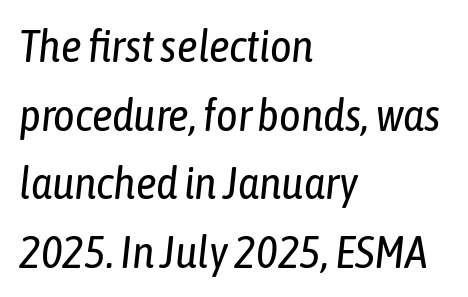
A classic flush-left, rag-right setting is used for this passage. The typeface has the unassuming heft of standard copy or less. Standard letterfit; no display-style spreading of the glyphs. You could not count columns in this text — the font is proportionally spaced. Every character sits at an angle, as italics do.
